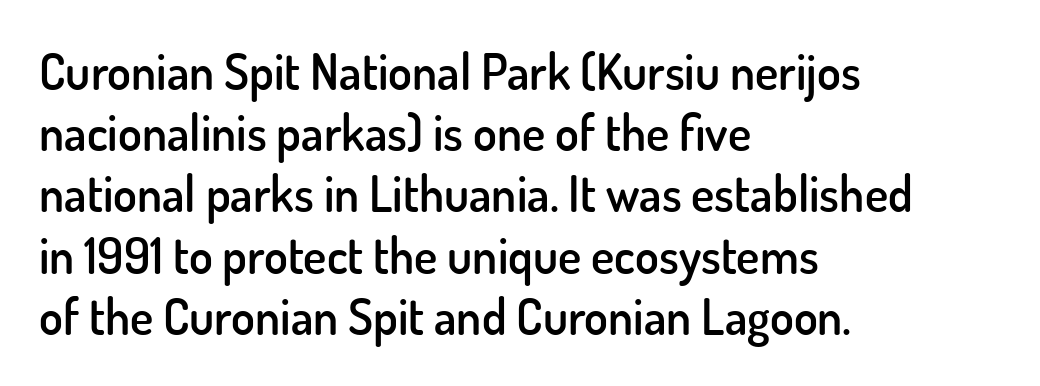
The image shows 49 px semibold sans-serif type, upright; set left-aligned, normal line spacing (1.25x), normal letter spacing, not underlined; low stroke contrast and a small x-height.
